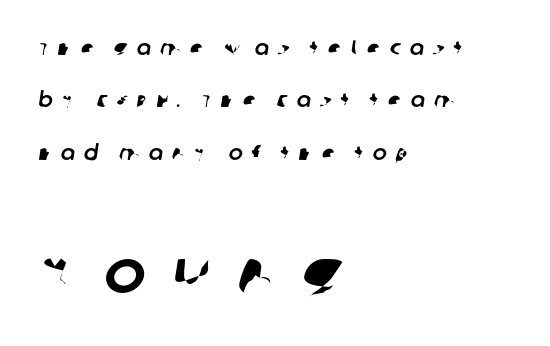
Q: Is the typeface a serif or a sans-serif typeface? A: Sans-serif.
Q: Is the text underlined? A: No.
Q: How is the paragraph aligned? A: Left-aligned.
Q: Is the spacing between letters normal or unusually wide? A: Unusually wide.
Q: Is the spacing between lines tight, normal or loose? A: Loose.
Q: Which block of text is set in a larger size, the first (top) or the second (bottom)? A: The second (bottom) one.
Q: Width (condensed, normal, or wide)? A: Normal.
Q: Stroke contrast? A: Low.
Q: x-height? A: Large.
Q: Monospaced? A: No.
